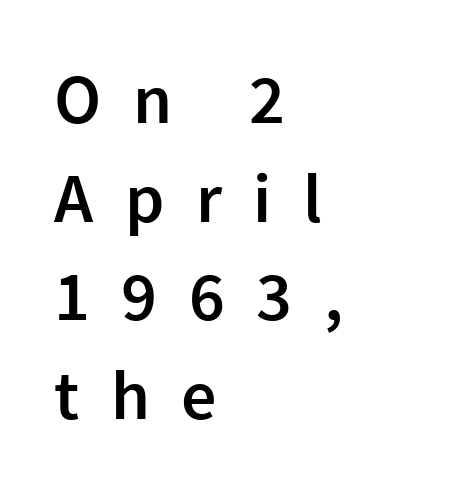
A clean baseline with only descenders dipping below it. A student would call this left alignment; a typographer would say flush left, rag right. The text was rendered using a sans face with plain stroke endings. Does the leading feel generous? No, just average.
